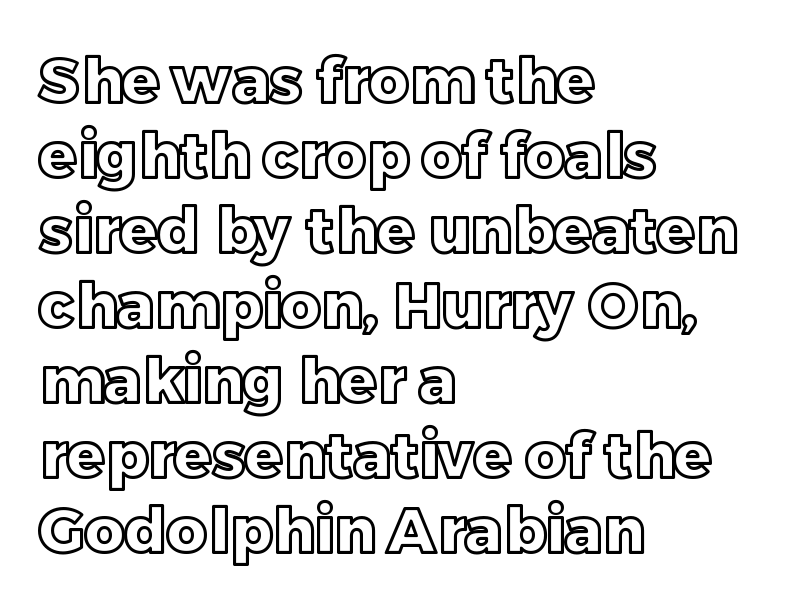
Q: Is the text italic (slanted)? A: No, it is upright.
Q: Is the text underlined? A: No.
Q: How is the paragraph aligned? A: Left-aligned.
Q: Is the spacing between letters normal or unusually wide? A: Normal.
Q: Width (condensed, normal, or wide)? A: Normal.
Q: x-height? A: Large.
Q: Monospaced? A: No.
